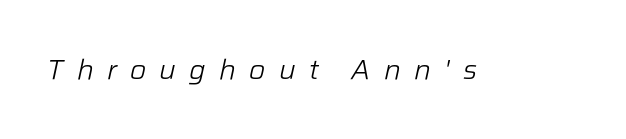
The string is rendered with underlining switched off. Display-style spreading of the glyphs; the letterfit is very open. The typesetting does not lean heavy: it is not bold. A typesetter would call this proportional, since set widths differ per character. A typesetter would mark this as italic.
